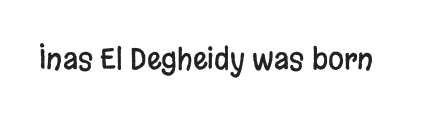
{"serif": "no", "italic": "no", "width": "condensed", "stroke_contrast": "low", "x_height": "large", "monospaced": "no", "underline": "no", "letter_spacing": "normal", "letter_spacing_em": 0.0, "glyph_px": 29}
